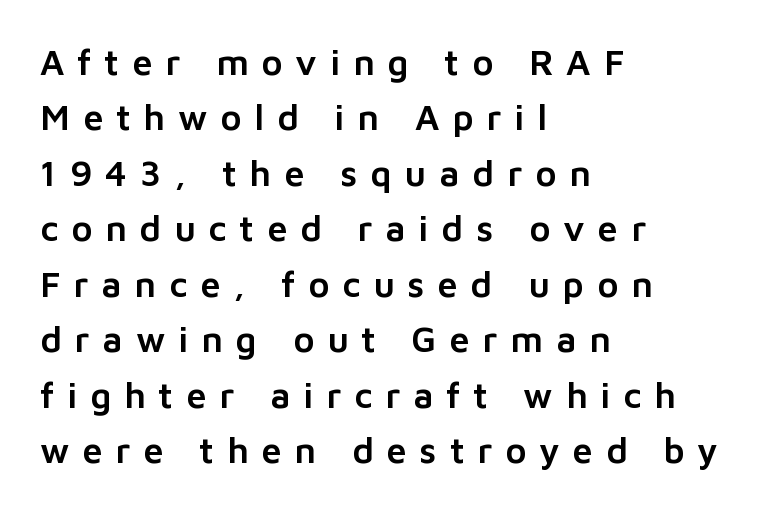
{"serif": "no", "italic": "no", "width": "normal", "stroke_contrast": "low", "x_height": "medium", "monospaced": "no", "underline": "no", "align": "left", "line_spacing": "normal", "line_spacing_ratio": 1.54, "letter_spacing": "wide", "letter_spacing_em": 0.36, "glyph_px": 36}
